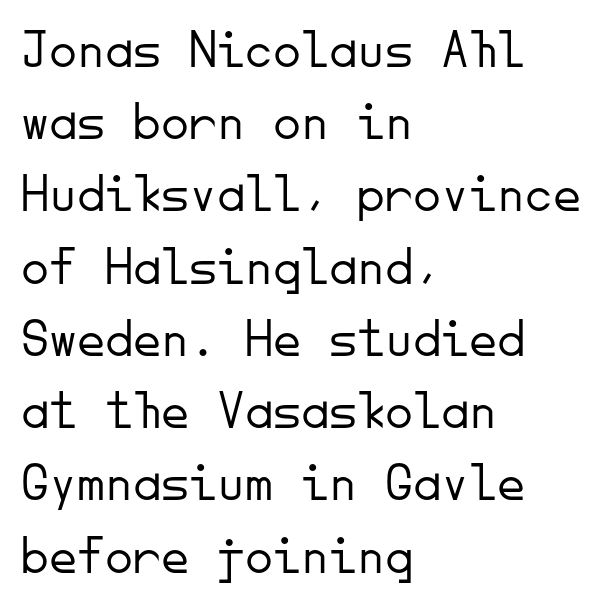
Q: Is the text bold? A: No.
Q: Is the text italic (slanted)? A: No, it is upright.
Q: Is the typeface a serif or a sans-serif typeface? A: Sans-serif.
Q: Is the text underlined? A: No.
Q: How is the paragraph aligned? A: Left-aligned.
Q: Is the spacing between letters normal or unusually wide? A: Normal.
Q: Is the spacing between lines tight, normal or loose? A: Normal.
Q: Width (condensed, normal, or wide)? A: Normal.
Q: Stroke contrast? A: Low.
Q: x-height? A: Small.
Q: Monospaced? A: Yes.
